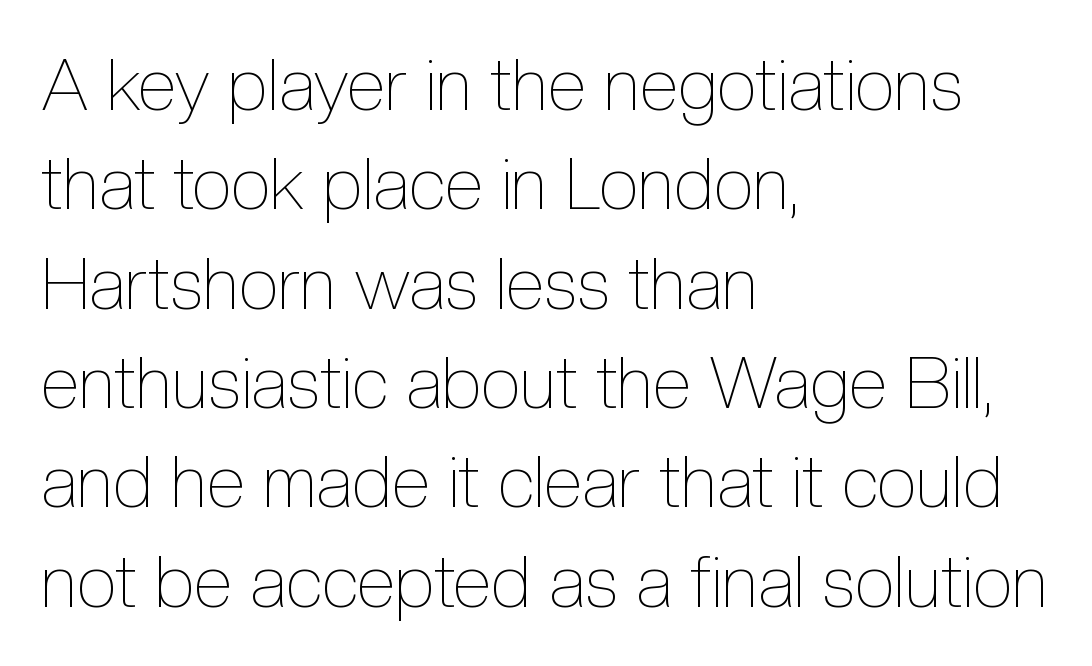
Q: Is the text bold? A: No.
Q: Is the text italic (slanted)? A: No, it is upright.
Q: Is the text underlined? A: No.
Q: How is the paragraph aligned? A: Left-aligned.
Q: Is the spacing between letters normal or unusually wide? A: Normal.
Q: Is the spacing between lines tight, normal or loose? A: Normal.
Q: Width (condensed, normal, or wide)? A: Condensed.
Q: x-height? A: Medium.
Q: Monospaced? A: No.
